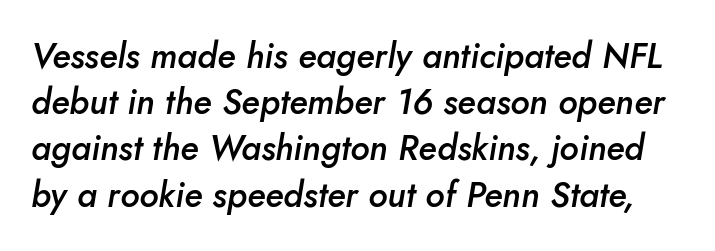
Glyph-to-glyph distance matches everyday printed text. Think of a printed novel: that variable character pitch is what you see here. The specimen reads as italic at a glance. Clear beneath every line of the passage. The rendering uses a moderate line-height, typical for paragraphs. The typesetting leans somewhat heavy: a semibold.
